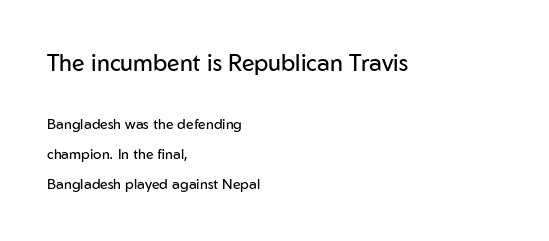
Nothing heavy about these letters — not bold at all. The letters stand straight up with perfectly vertical stems. The initial chunk of copy outweighs the following chunk in type size. A clean baseline with only descenders dipping below it. Does the copy run flush right? No — it runs flush left. Airy leading.
